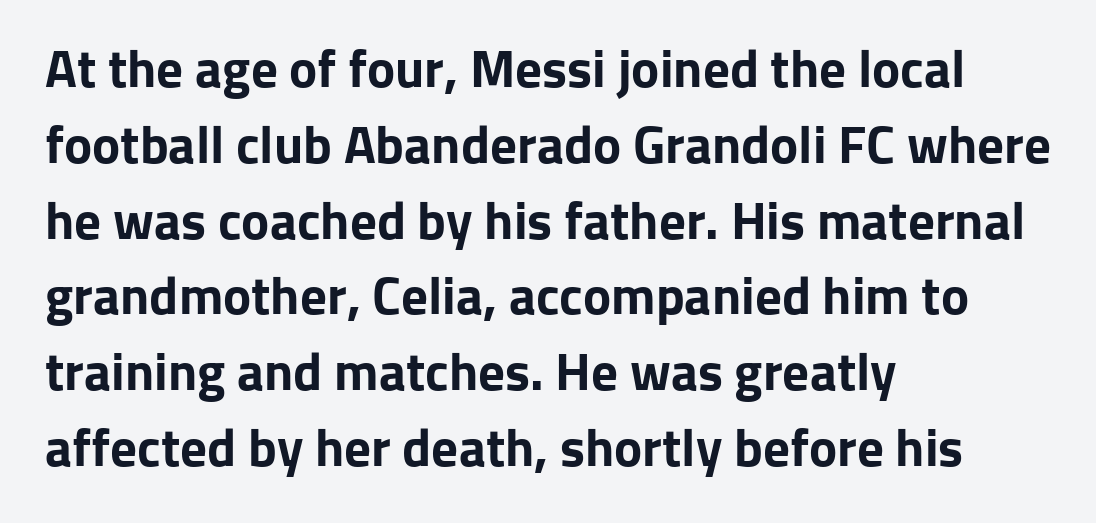
The image shows 53 px bold sans-serif type, upright; set left-aligned, normal line spacing (1.43x), normal letter spacing, not underlined; low stroke contrast and a medium x-height.
